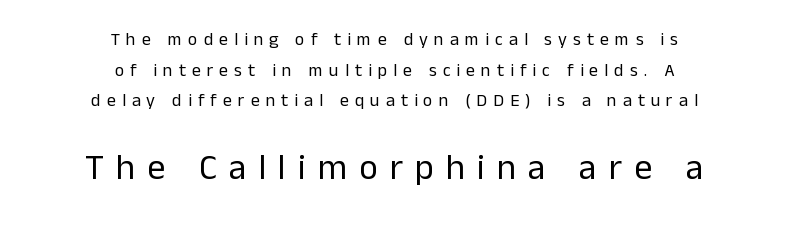
Each letter keeps its own natural width here, so spacing adapts to shape. Typesetter's note — lower block bumped up in size, upper block left smaller. This block has exactly the height ordinary leading produces. Letter spacing: wide.
